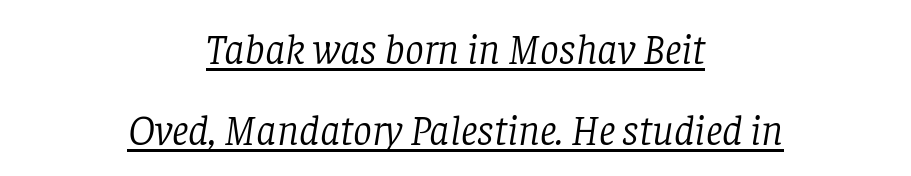
Serif or sans? Serif — the stroke terminals have little feet. Caption: standard tracking, unaltered. Note the varied advance widths — an 'i' is clearly narrower than an 'm'. Somebody hit Ctrl+U on this one — the words are underlined.
